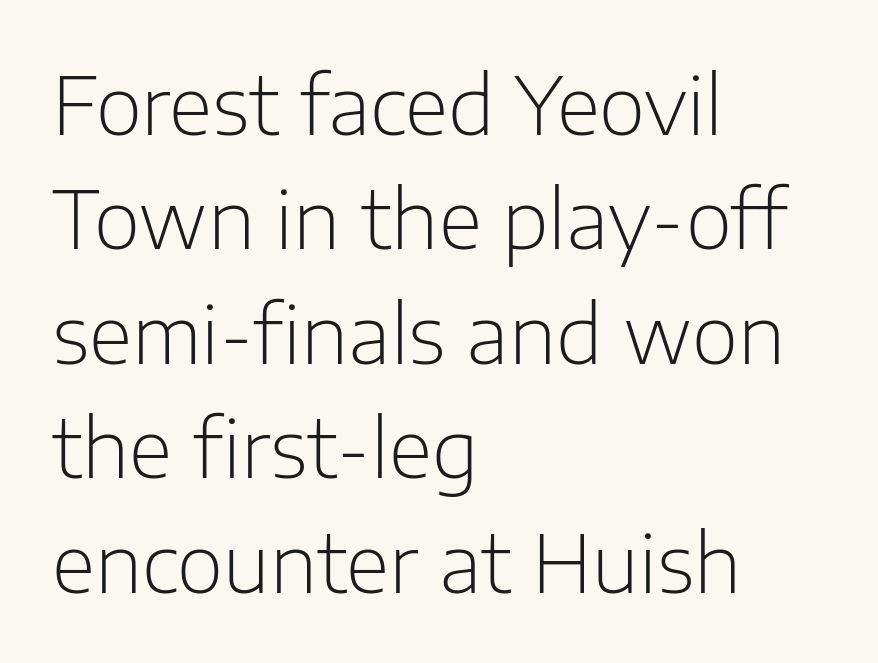
Any mark beneath the type? The region is blank. Vertical strokes here are truly vertical. Where is the straight margin? On the left. Typographically, this falls in the sans-serif category. The face used here is proportionally spaced, like ordinary book or web type. Does extra space separate the letters? No, they use regular spacing.
